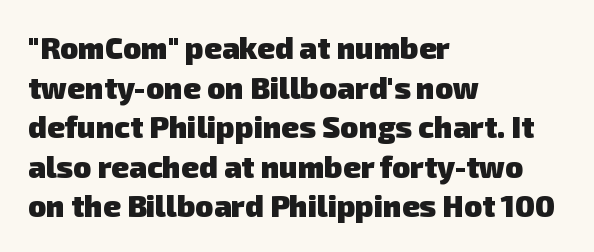
Pretty heavy lettering here — definitely bold. The rendering uses natural spacing where letterforms have individual widths. This rendering employs a face without finishing strokes, i.e., a sans-serif. Look at the tracking — it's just the regular setting, nothing added. This rendering features lettering with no underline.
